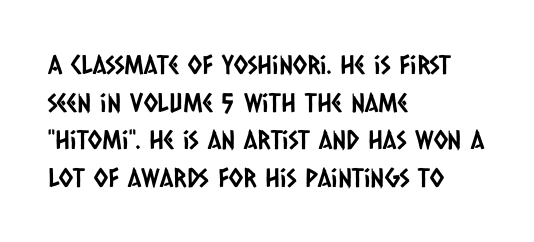
The image shows 26 px text type; set left-aligned, normal line spacing (1.45x), normal letter spacing, not underlined.
